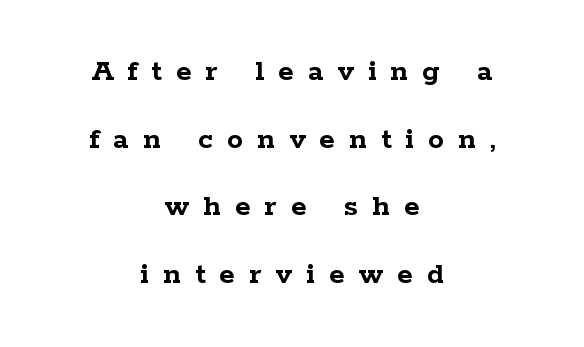
{"serif": "yes", "italic": "no", "bold": "yes", "weight": "semibold", "width": "wide", "stroke_contrast": "low", "x_height": "medium", "monospaced": "no", "underline": "no", "align": "center", "line_spacing": "loose", "line_spacing_ratio": 2.11, "letter_spacing": "wide", "letter_spacing_em": 0.44, "glyph_px": 32}
